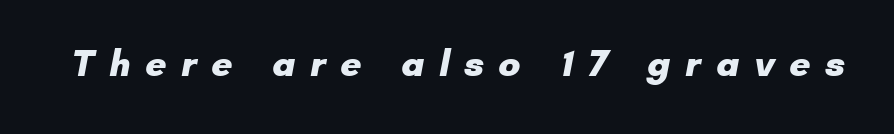
Looks like regular typesetting: each glyph gets only the width it needs. The gaps between neighbouring characters are conspicuously large. A clean baseline with only descenders dipping below it. A dark, heavy texture on the line: the type is bold. In terms of letterform style, serifs are entirely absent.
